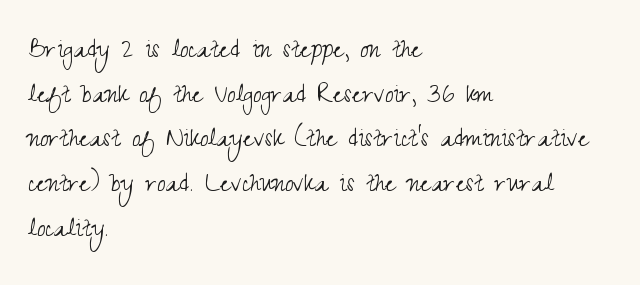
{"serif": "no", "italic": "no", "bold": "no", "weight": "light", "width": "condensed", "stroke_contrast": "medium", "x_height": "small", "monospaced": "no", "underline": "no", "align": "left", "line_spacing": "normal", "line_spacing_ratio": 1.44, "letter_spacing": "normal", "letter_spacing_em": 0.0, "glyph_px": 31}
